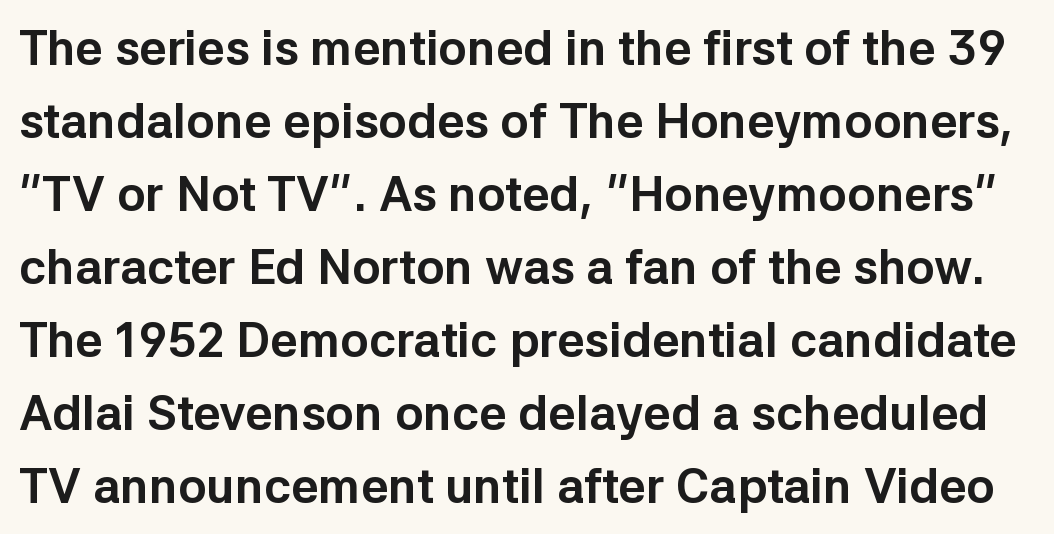
The horizontal fit of the characters is conventional and even. These lines sit exactly where default settings would place them. I'd describe the lettering as bold — thick and assertive. You could not count columns in this text — the font is proportionally spaced. Just letters on the line, the space beneath them empty.
